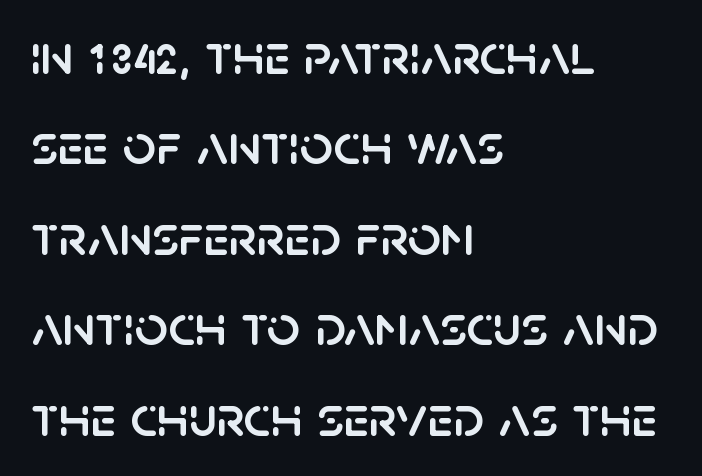
The line-height multiplier appears to be the usual default. Where is the straight margin? On the left. What stands out about the letter spacing? Nothing — it is the standard amount. You can tell from the bare stems that sans-serif type was used. Proportional: the letters do not fall into vertical columns.
